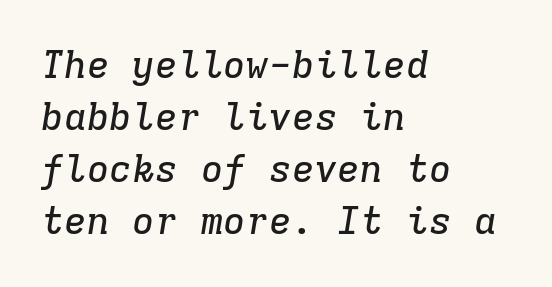
The image shows 38 px serif type, italic (leaning right), monospaced; set left-aligned, normal line spacing (1.37x), normal letter spacing, not underlined; low stroke contrast and a medium x-height.
